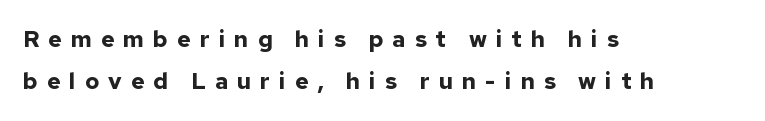
{"italic": "no", "bold": "yes", "underline": "no", "align": "left", "line_spacing_ratio": 1.84, "letter_spacing": "wide", "letter_spacing_em": 0.39, "glyph_px": 23}
